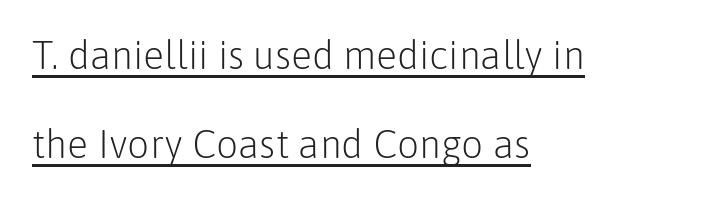
Q: Is the text bold? A: No.
Q: Is the text italic (slanted)? A: No, it is upright.
Q: Is the typeface a serif or a sans-serif typeface? A: Sans-serif.
Q: Is the text underlined? A: Yes.
Q: How is the paragraph aligned? A: Left-aligned.
Q: Is the spacing between letters normal or unusually wide? A: Normal.
Q: Is the spacing between lines tight, normal or loose? A: Loose.
Q: Width (condensed, normal, or wide)? A: Normal.
Q: Stroke contrast? A: Low.
Q: x-height? A: Medium.
Q: Monospaced? A: No.
